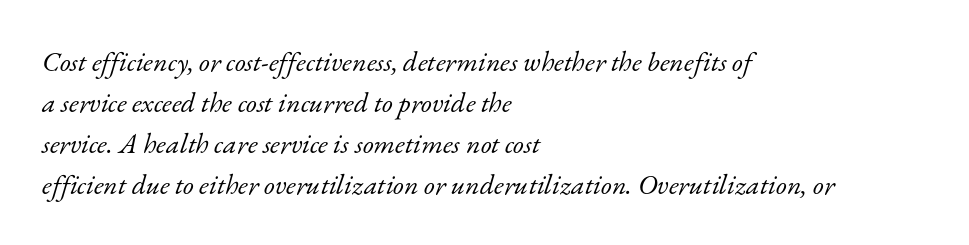
Words appear dense and cohesive because spacing is normal. Horizontally, the lines are justified to the leading edge only. Heft: none added — not bold. This is serif lettering, the kind often seen in printed books. The text carries the slant typical of an italic or oblique font.
